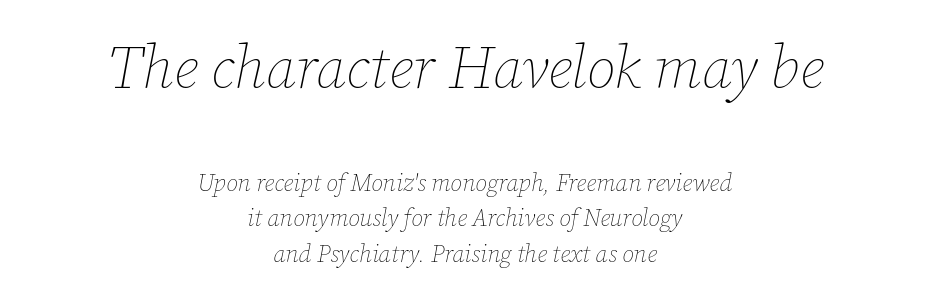
The image shows 59 px thin type, italic (leaning right); set centered, normal line spacing (1.48x), normal letter spacing, not underlined; the first (top) block is 2.46x larger; low stroke contrast and a medium x-height.
